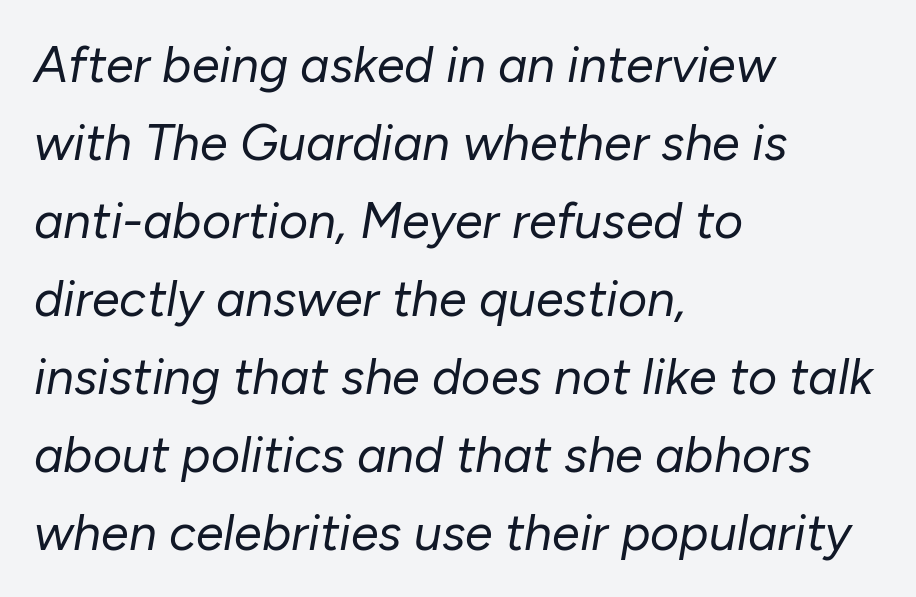
{"italic": "yes", "lean": "right", "slant_degrees": 10, "bold": "no", "weight": "regular", "width": "normal", "stroke_contrast": "low", "x_height": "medium", "monospaced": "no", "underline": "no", "align": "left", "line_spacing": "normal", "line_spacing_ratio": 1.56, "letter_spacing": "normal", "letter_spacing_em": 0.0, "glyph_px": 50}
